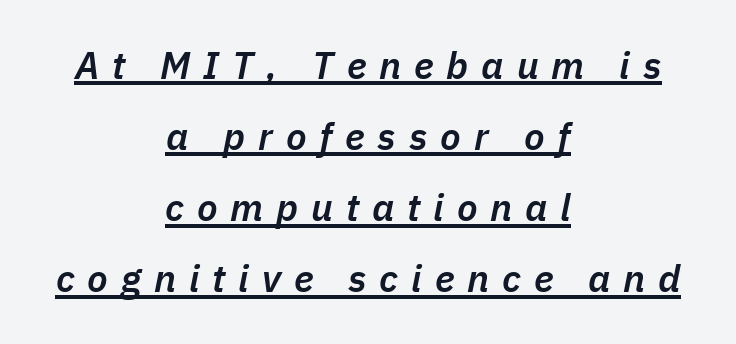
{"italic": "yes", "lean": "right", "slant_degrees": 11, "bold": "semi", "weight": "semibold", "width": "normal", "stroke_contrast": "low", "x_height": "medium", "monospaced": "no", "underline": "yes", "align": "center", "line_spacing_ratio": 1.87, "letter_spacing": "wide", "letter_spacing_em": 0.34, "glyph_px": 38}
